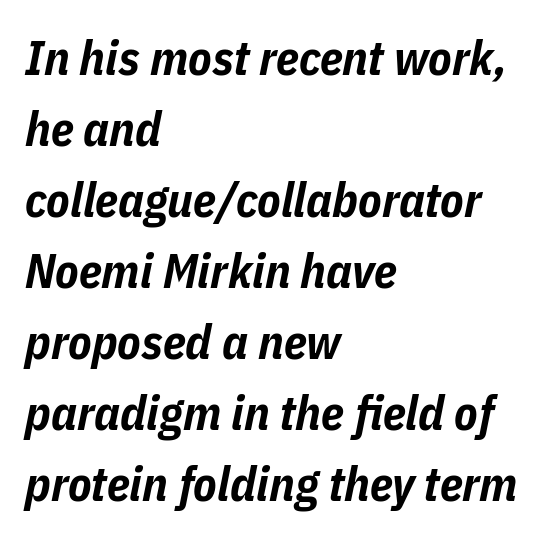
{"italic": "yes", "lean": "right", "slant_degrees": 11, "bold": "yes", "weight": "bold", "width": "condensed", "stroke_contrast": "low", "x_height": "medium", "monospaced": "no", "underline": "no", "align": "left", "line_spacing": "normal", "line_spacing_ratio": 1.48, "letter_spacing": "normal", "letter_spacing_em": 0.0, "glyph_px": 48}
